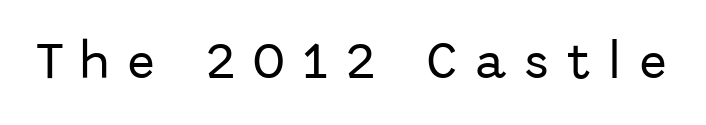
{"serif": "no", "italic": "no", "width": "normal", "stroke_contrast": "low", "x_height": "medium", "monospaced": "no", "underline": "no", "letter_spacing": "wide", "letter_spacing_em": 0.49, "glyph_px": 39}
